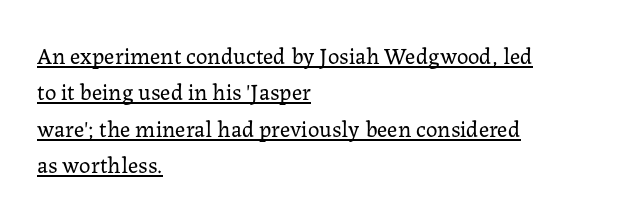
The image shows 23 px text type, upright; set left-aligned, normal line spacing (1.58x), normal letter spacing, underlined.
